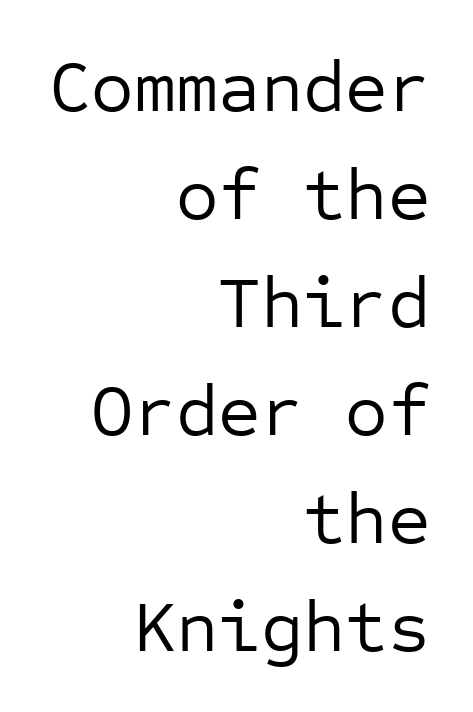
A bare baseline throughout the passage. The passage is arranged like a letterhead date or caption credit — flush right. Words appear dense and cohesive because spacing is normal. The space between consecutive lines is moderate.
